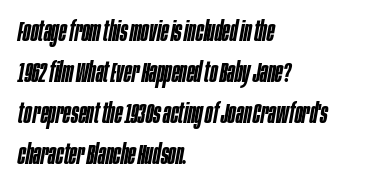
The image shows 28 px semibold, condensed type, italic (leaning right); set left-aligned, normal line spacing (1.47x), normal letter spacing, not underlined; low stroke contrast and a large x-height.
